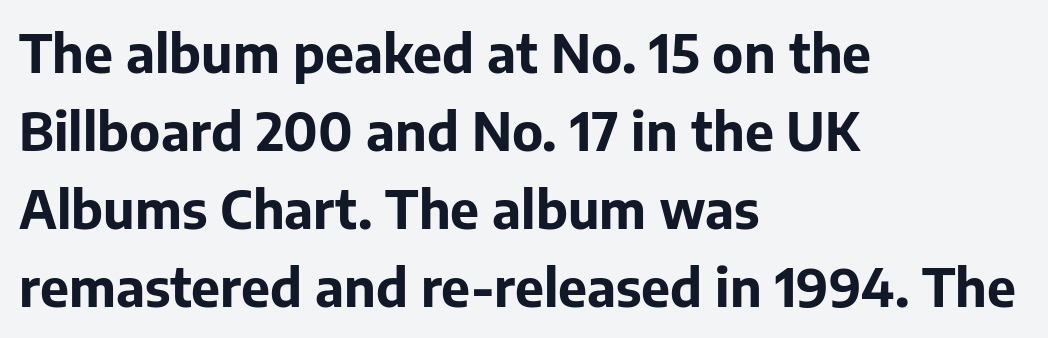
The image shows 52 px bold sans-serif type, upright; set left-aligned, normal line spacing (1.5x), normal letter spacing, not underlined; low stroke contrast and a medium x-height.
